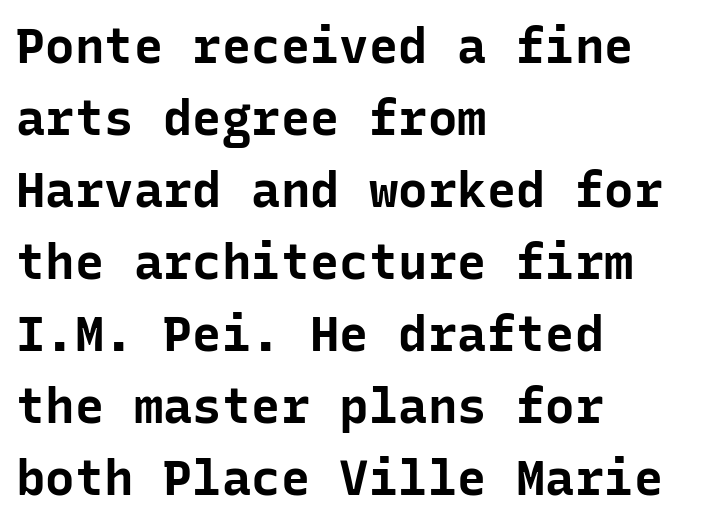
The image shows 49 px bold sans-serif type, upright, monospaced; set left-aligned, normal line spacing (1.47x), normal letter spacing, not underlined; low stroke contrast and a medium x-height.
